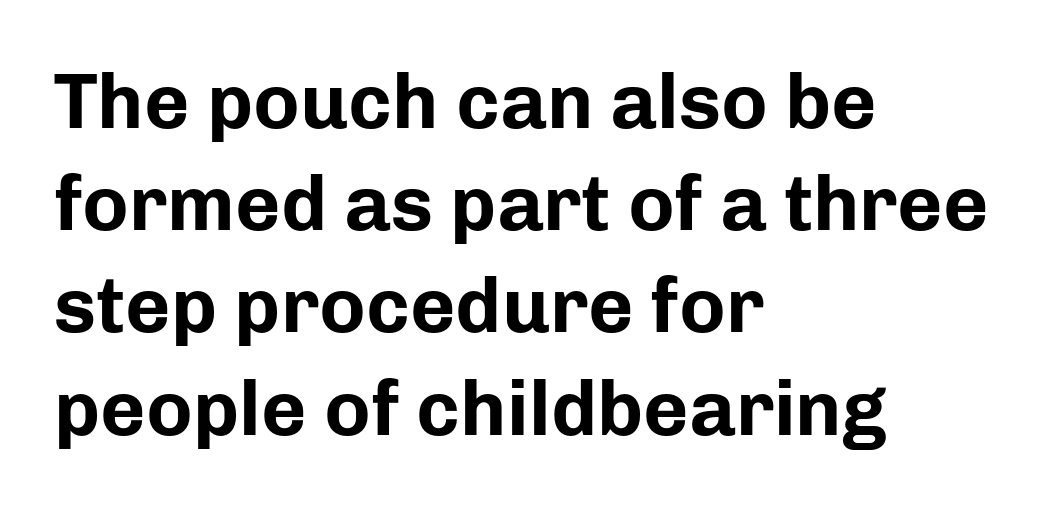
Whoever set this chose a conventional vertical rhythm. This is sans-serif lettering, the kind often seen on screens and signage. Letters rest on an invisible, unmarked baseline. Look at the stroke-to-counter ratio: heavy, a bold. In terms of posture, this sample is upright. A student would call this left alignment; a typographer would say flush left, rag right.
